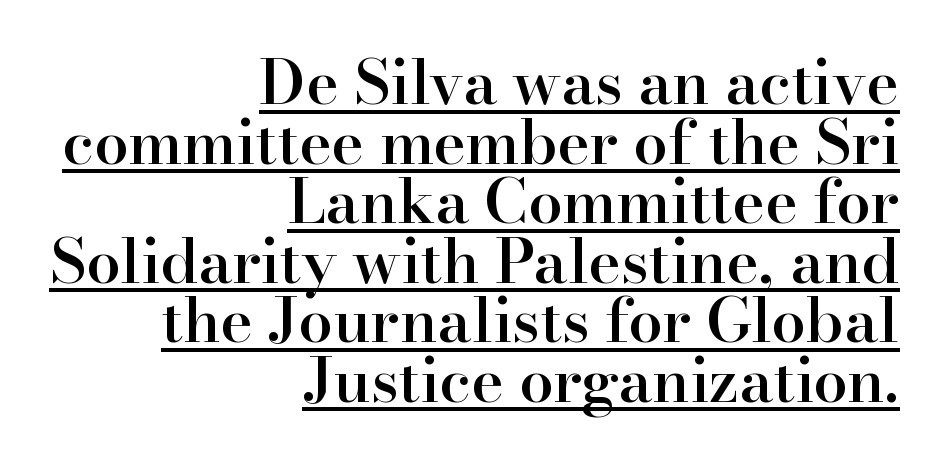
Q: Is the text bold? A: Semi-bold.
Q: Is the text italic (slanted)? A: No, it is upright.
Q: Is the typeface a serif or a sans-serif typeface? A: Serif.
Q: Is the text underlined? A: Yes.
Q: How is the paragraph aligned? A: Right-aligned.
Q: Is the spacing between letters normal or unusually wide? A: Normal.
Q: Is the spacing between lines tight, normal or loose? A: Tight.
Q: Width (condensed, normal, or wide)? A: Normal.
Q: Stroke contrast? A: High.
Q: x-height? A: Small.
Q: Monospaced? A: No.
